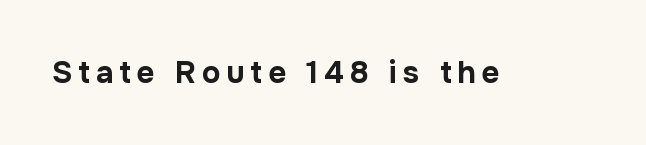
Plenty of ink on the page — the face is bold. The glyphs are unaccompanied by any horizontal stroke below them. Regarding serifs, this sample does without them. The type sits square on the baseline with zero lean.
